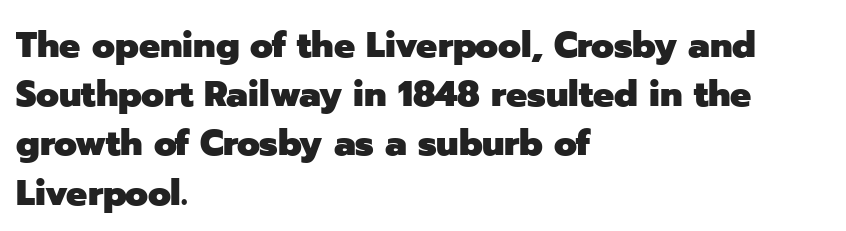
The image shows 37 px heavy sans-serif type, upright; set left-aligned, normal line spacing (1.33x), normal letter spacing, not underlined; low stroke contrast and a medium x-height.
